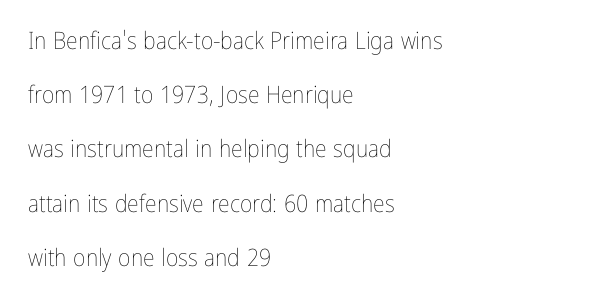
Q: Is the text bold? A: No.
Q: Is the text italic (slanted)? A: No, it is upright.
Q: Is the text underlined? A: No.
Q: How is the paragraph aligned? A: Left-aligned.
Q: Is the spacing between letters normal or unusually wide? A: Normal.
Q: Is the spacing between lines tight, normal or loose? A: Loose.
